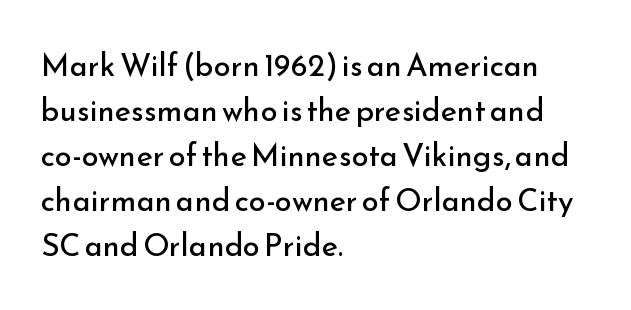
{"serif": "no", "italic": "no", "bold": "no", "weight": "regular", "width": "normal", "stroke_contrast": "low", "x_height": "small", "monospaced": "no", "underline": "no", "align": "left", "line_spacing": "normal", "line_spacing_ratio": 1.45, "letter_spacing": "normal", "letter_spacing_em": 0.0, "glyph_px": 31}
